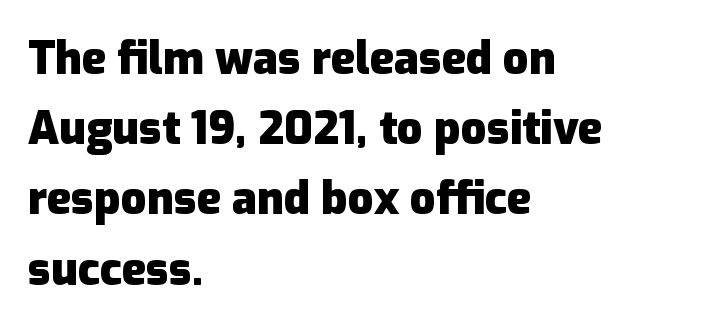
{"serif": "no", "italic": "no", "bold": "yes", "weight": "heavy", "width": "normal", "stroke_contrast": "low", "x_height": "medium", "monospaced": "no", "underline": "no", "align": "left", "line_spacing": "normal", "line_spacing_ratio": 1.56, "letter_spacing": "normal", "letter_spacing_em": 0.0, "glyph_px": 45}
